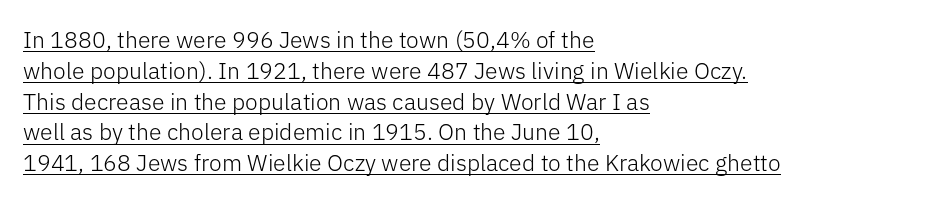
The specimen reads as upright at a glance. Each word holds together tightly as a unit, with standard inter-letter gaps. Heaviness? Minimal to ordinary, like unemphasized prose. Beneath each row of characters lies a ruled line. Quick note: interline space is typical. In CSS terms this would be text-align: left.
